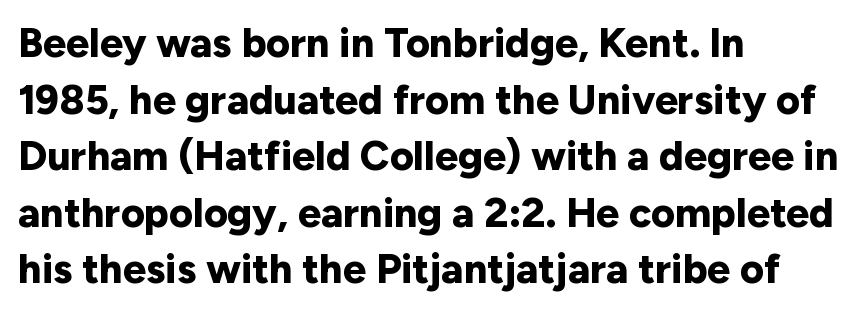
Spacing between characters is what you'd get straight out of the box. Glance below the letters and you will spot only blank space. This sample uses an upright cut, with every glyph sitting square on the baseline. The glyphs have the mass of a bold cut.
